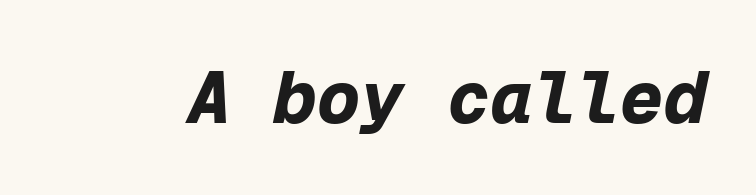
The image shows 72 px bold type, italic (leaning right), monospaced; set normal letter spacing, not underlined; low stroke contrast and a medium x-height.
